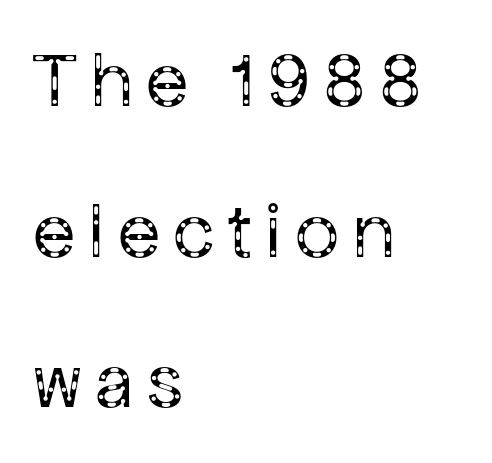
Q: Is the text bold? A: No.
Q: Is the text italic (slanted)? A: No, it is upright.
Q: Is the typeface a serif or a sans-serif typeface? A: Sans-serif.
Q: Is the text underlined? A: No.
Q: How is the paragraph aligned? A: Left-aligned.
Q: Is the spacing between lines tight, normal or loose? A: Loose.
Q: Width (condensed, normal, or wide)? A: Normal.
Q: Stroke contrast? A: Low.
Q: x-height? A: Medium.
Q: Monospaced? A: No.
